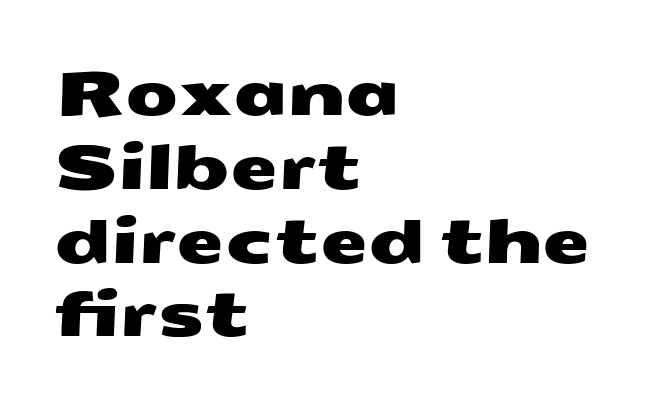
Q: Is the typeface a serif or a sans-serif typeface? A: Sans-serif.
Q: Is the text underlined? A: No.
Q: How is the paragraph aligned? A: Left-aligned.
Q: Is the spacing between letters normal or unusually wide? A: Normal.
Q: Width (condensed, normal, or wide)? A: Wide.
Q: Stroke contrast? A: Medium.
Q: x-height? A: Medium.
Q: Monospaced? A: No.
